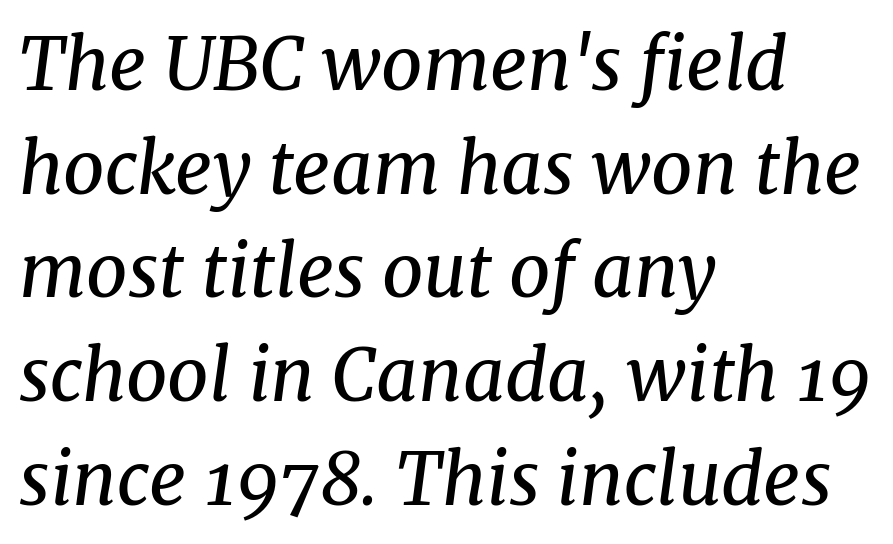
The image shows 72 px regular-weight serif type, italic (leaning right); set left-aligned, normal line spacing (1.44x), normal letter spacing, not underlined; medium stroke contrast and a medium x-height.
